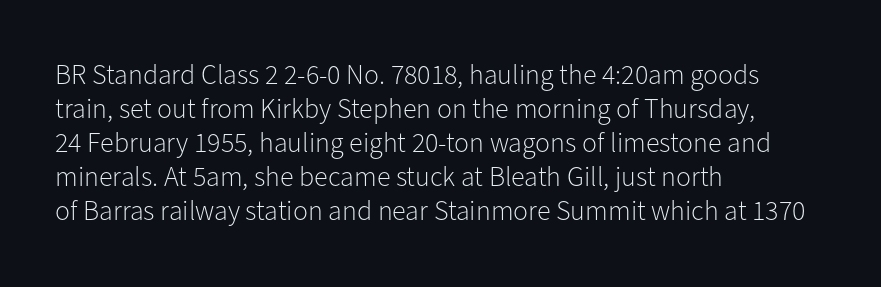
Spacing verdict: proportional, widths tailored to each character. Unbolded letterforms with no extra heft. Is the block centered? No — it sits flush against the left margin. Words appear dense and cohesive because spacing is normal. Nope, not italic — everything's standing straight. Are there feet on the stems? There aren't — it's a sans.
